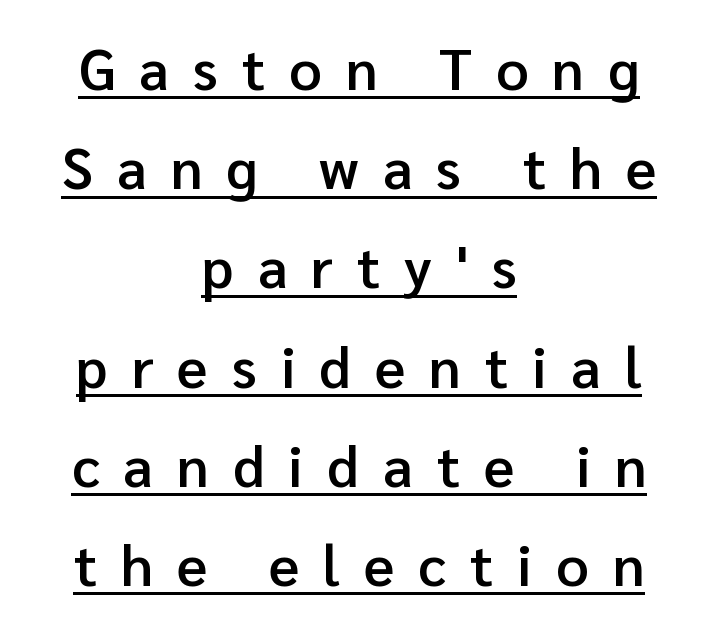
Visually the block forms a symmetrical silhouette, jagged on both flanks. No feet cap the strokes, marking this as sans-serif type. The axis of the letterforms is exactly vertical. The typesetter has applied underlining to the passage shown. A typesetter would call this proportional, since set widths differ per character. Does extra space separate the letters? Yes, quite a lot of it.
